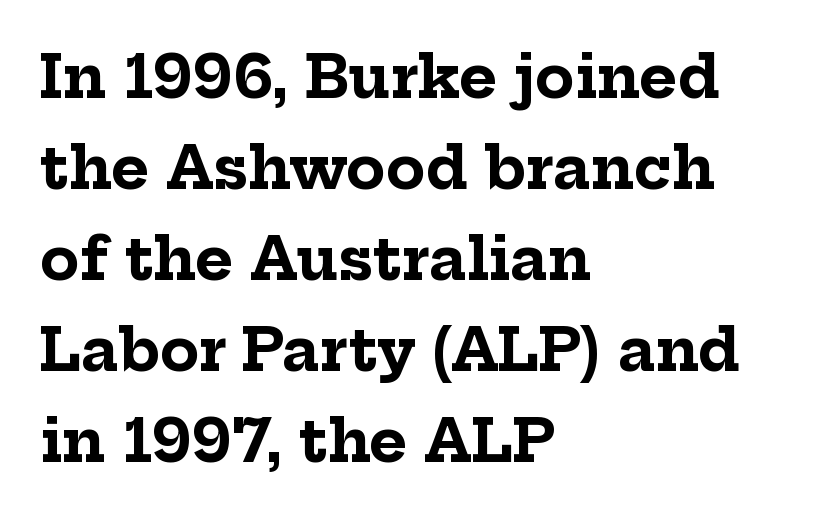
The image shows 58 px bold serif type, upright; set left-aligned, normal line spacing (1.57x), normal letter spacing, not underlined; low stroke contrast and a medium x-height.
